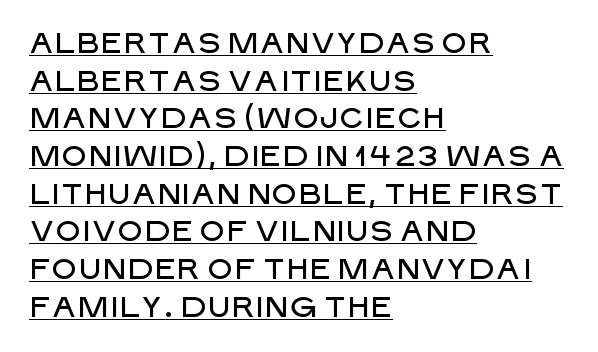
The image shows 29 px sans-serif type, upright; set left-aligned, normal line spacing (1.3x), normal letter spacing, underlined; low stroke contrast and a large x-height.
